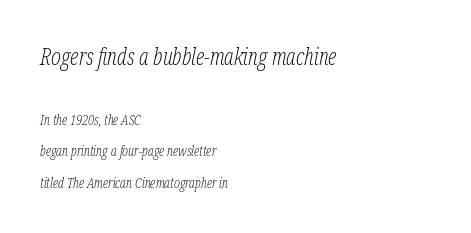
Q: Is the text bold? A: No.
Q: Is the text italic (slanted)? A: Yes, it leans right by about 12 degrees.
Q: Is the text underlined? A: No.
Q: How is the paragraph aligned? A: Left-aligned.
Q: Is the spacing between letters normal or unusually wide? A: Normal.
Q: Is the spacing between lines tight, normal or loose? A: Loose.
Q: Which block of text is set in a larger size, the first (top) or the second (bottom)? A: The first (top) one.
